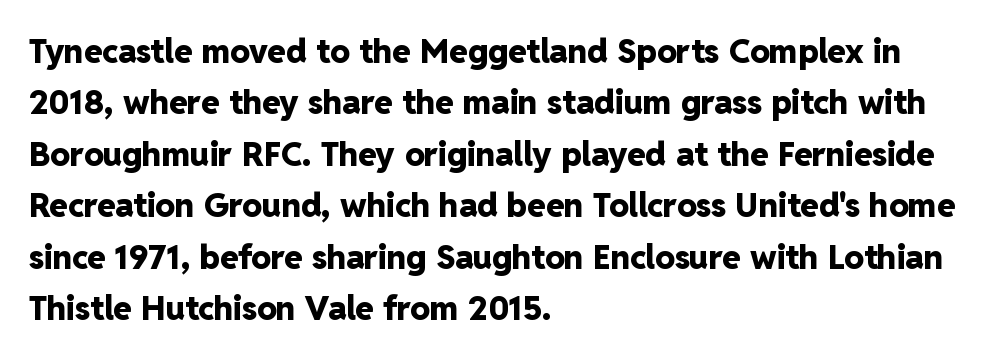
The image shows 33 px heavy sans-serif type, upright; set left-aligned, normal line spacing (1.56x), normal letter spacing, not underlined; low stroke contrast and a medium x-height.
